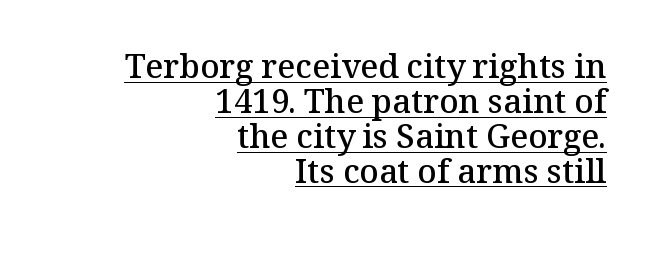
{"serif": "yes", "italic": "no", "bold": "semi", "weight": "semibold", "width": "normal", "stroke_contrast": "medium", "x_height": "medium", "monospaced": "no", "underline": "yes", "align": "right", "line_spacing": "tight", "line_spacing_ratio": 1.06, "letter_spacing": "normal", "letter_spacing_em": 0.0, "glyph_px": 33}
